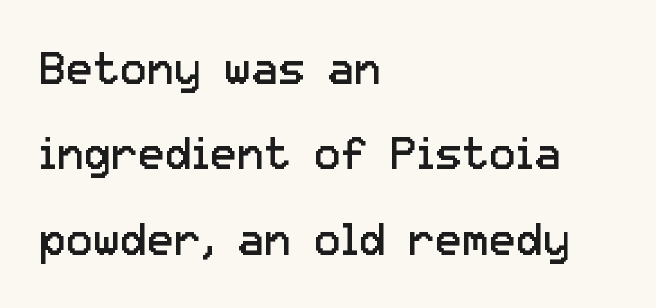
A typesetter would call this proportional, since set widths differ per character. Rendered with straight, roman letterforms. This is sans-serif lettering, the kind often seen on screens and signage. Standard letterfit; no display-style spreading of the glyphs. Vertical spacing — loose.
